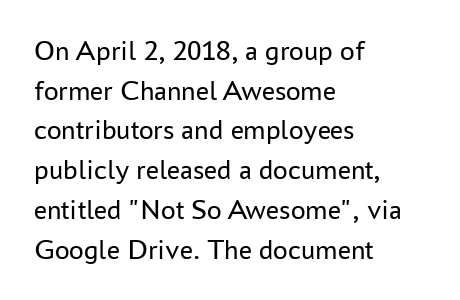
Look at the bottom of the vertical strokes: they stop flat, with no serifs. The letterforms sit shoulder to shoulder at normal distance. A classic flush-left, rag-right setting is used for this passage. Any mark beneath the type? The region is blank. Evenly set lines give the paragraph a standard silhouette.
